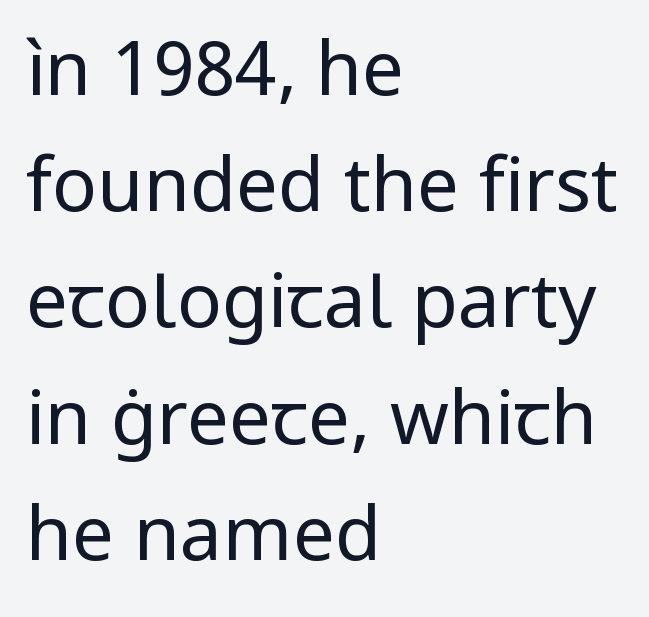
Weight: not bold — regular or lighter. The rendering keeps characters at their native spacing. Descenders are the only things crossing below the line. Where is the straight margin? On the left. Do the letters lean? They stand straight.
